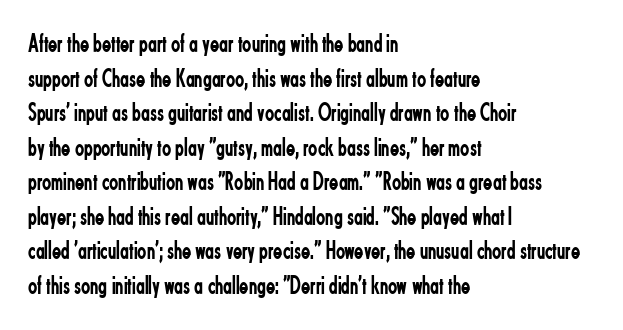
{"italic": "no", "bold": "no", "underline": "no", "align": "left", "line_spacing": "normal", "line_spacing_ratio": 1.28, "letter_spacing": "normal", "letter_spacing_em": 0.0, "glyph_px": 27}
